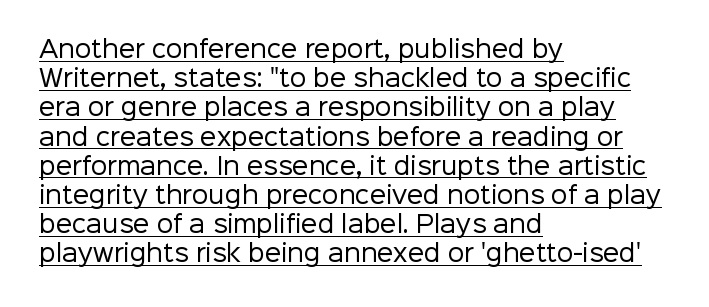
{"italic": "no", "bold": "no", "underline": "yes", "align": "left", "line_spacing": "normal", "line_spacing_ratio": 1.27, "letter_spacing": "normal", "letter_spacing_em": 0.0, "glyph_px": 23}
